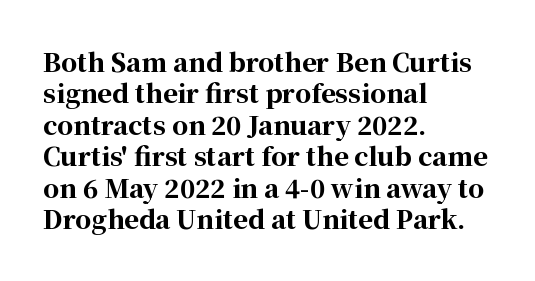
Horizontal alignment here is leftward, the default for most running prose. These lines were composed using upright roman letters. Quick note: underline off. Words appear dense and cohesive because spacing is normal. Honestly, the row spacing looks completely unremarkable. Heft: maximum for text — a bold.
